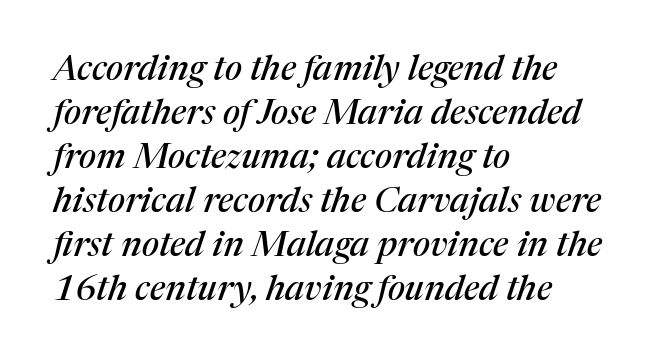
The font family rendered here belongs to the serif group. The zone under the glyphs is completely vacant. Think of a printed novel: that variable character pitch is what you see here. Between one letter and the next there's only the usual sliver of space.
